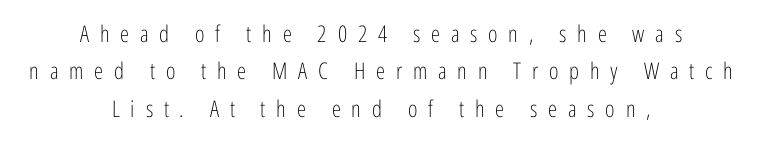
Q: Is the text bold? A: No.
Q: Is the text italic (slanted)? A: No, it is upright.
Q: Is the text underlined? A: No.
Q: How is the paragraph aligned? A: Centered.
Q: Is the spacing between letters normal or unusually wide? A: Unusually wide.
Q: Is the spacing between lines tight, normal or loose? A: Normal.
